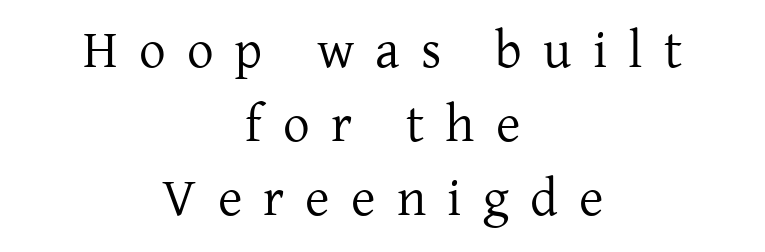
The letters are spread apart with noticeably loose tracking. Has an underline been added? It has not. A student would call this center alignment; a typographer would say set centered. Examine the stroke ends and you'll spot serifs. Think of a printed novel: that variable character pitch is what you see here.
